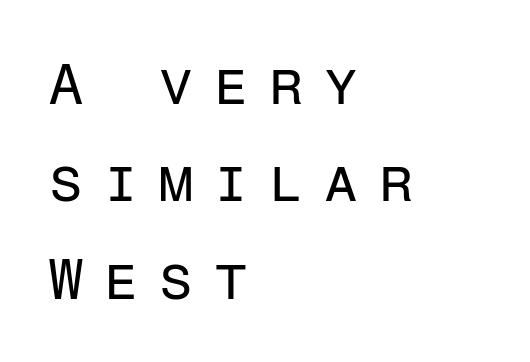
The image shows 58 px regular-weight sans-serif type, upright, monospaced; set left-aligned, normal line spacing (1.68x), unusually wide letter spacing (+0.33 em), not underlined; low stroke contrast and a medium x-height.
